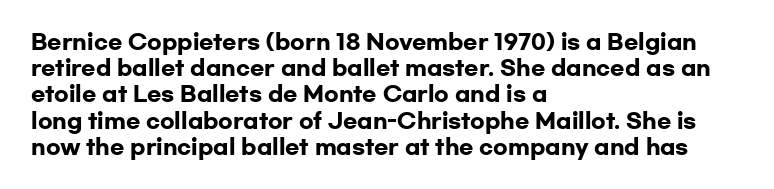
Q: Is the text bold? A: Yes.
Q: Is the text italic (slanted)? A: No, it is upright.
Q: Is the text underlined? A: No.
Q: How is the paragraph aligned? A: Left-aligned.
Q: Is the spacing between letters normal or unusually wide? A: Normal.
Q: Is the spacing between lines tight, normal or loose? A: Normal.
